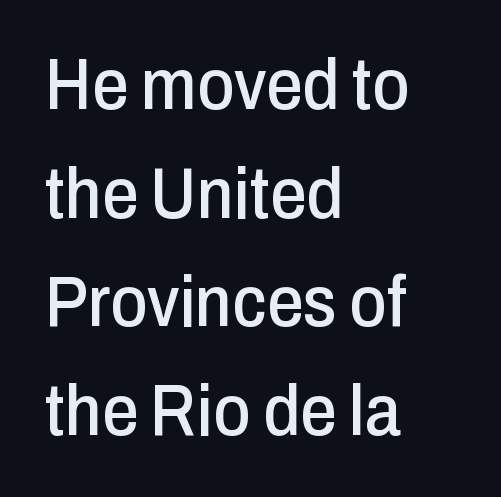
{"serif": "no", "italic": "no", "width": "condensed", "stroke_contrast": "low", "x_height": "medium", "monospaced": "no", "underline": "no", "align": "left", "line_spacing": "normal", "line_spacing_ratio": 1.51, "letter_spacing": "normal", "letter_spacing_em": 0.0, "glyph_px": 72}
